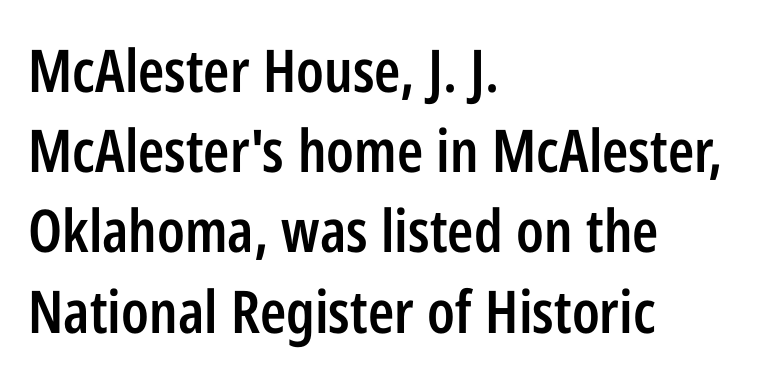
Q: Is the text bold? A: Semi-bold.
Q: Is the text italic (slanted)? A: No, it is upright.
Q: Is the typeface a serif or a sans-serif typeface? A: Sans-serif.
Q: Is the text underlined? A: No.
Q: How is the paragraph aligned? A: Left-aligned.
Q: Is the spacing between letters normal or unusually wide? A: Normal.
Q: Is the spacing between lines tight, normal or loose? A: Normal.
Q: Width (condensed, normal, or wide)? A: Condensed.
Q: Stroke contrast? A: Low.
Q: x-height? A: Medium.
Q: Monospaced? A: No.
